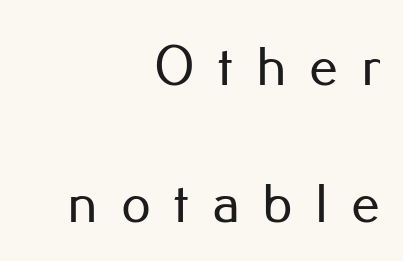
Q: Is the text italic (slanted)? A: No, it is upright.
Q: Is the typeface a serif or a sans-serif typeface? A: Sans-serif.
Q: Is the text underlined? A: No.
Q: How is the paragraph aligned? A: Right-aligned.
Q: Is the spacing between letters normal or unusually wide? A: Unusually wide.
Q: Is the spacing between lines tight, normal or loose? A: Loose.
Q: Width (condensed, normal, or wide)? A: Normal.
Q: Stroke contrast? A: Low.
Q: x-height? A: Small.
Q: Monospaced? A: No.
